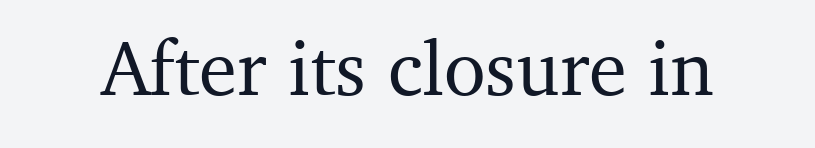
Q: Is the text italic (slanted)? A: No, it is upright.
Q: Is the typeface a serif or a sans-serif typeface? A: Serif.
Q: Is the text underlined? A: No.
Q: Is the spacing between letters normal or unusually wide? A: Normal.
Q: Width (condensed, normal, or wide)? A: Normal.
Q: Stroke contrast? A: Medium.
Q: x-height? A: Medium.
Q: Monospaced? A: No.
